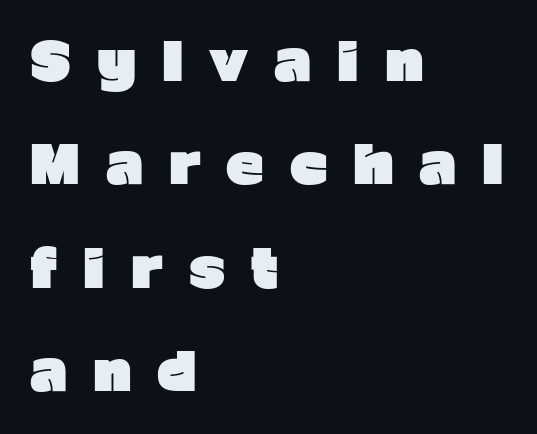
Font category for this specimen: sans-serif. A classic flush-left, rag-right setting is used for this passage. As a designer I'd log this as weight 700, bold. Inter-character spacing is expanded well beyond the font's built-in metrics. A great deal of white space separates one row of letters from the next.
